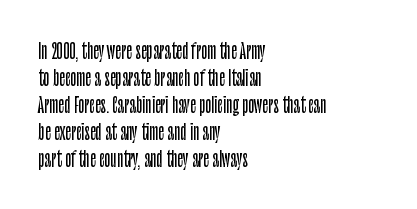
The image shows 20 px text type, upright; set left-aligned, normal line spacing (1.35x), normal letter spacing, not underlined.
